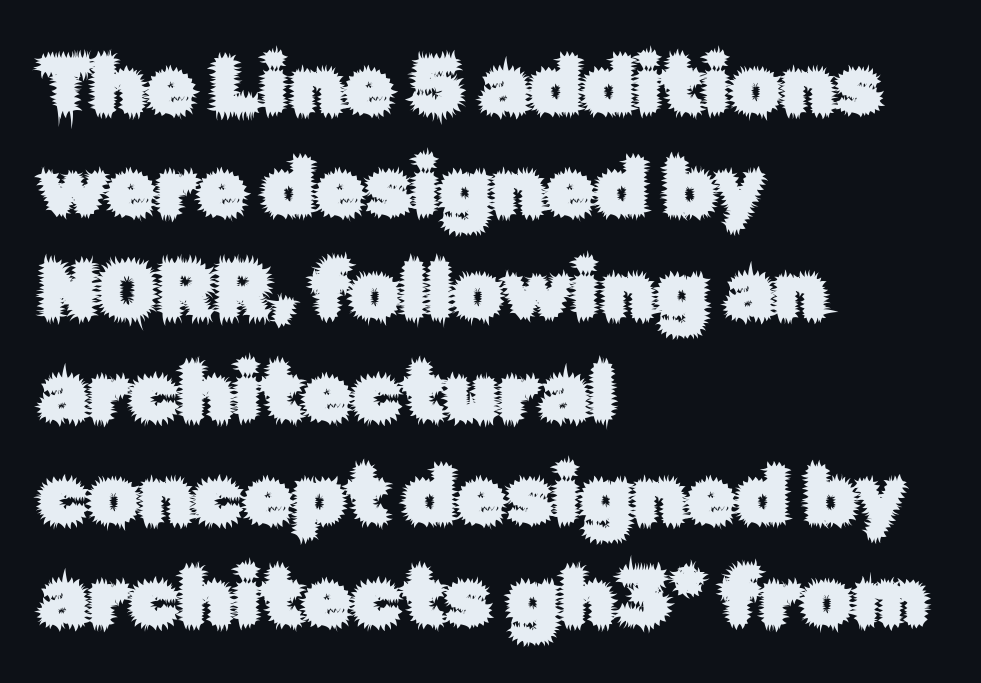
Q: Is the text italic (slanted)? A: No, it is upright.
Q: Is the typeface a serif or a sans-serif typeface? A: Sans-serif.
Q: Is the text underlined? A: No.
Q: How is the paragraph aligned? A: Left-aligned.
Q: Is the spacing between letters normal or unusually wide? A: Normal.
Q: Is the spacing between lines tight, normal or loose? A: Normal.
Q: Width (condensed, normal, or wide)? A: Normal.
Q: Stroke contrast? A: Low.
Q: x-height? A: Medium.
Q: Monospaced? A: No.
